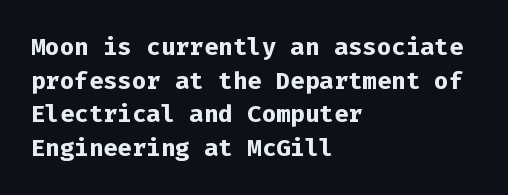
{"italic": "no", "bold": "yes", "underline": "no", "align": "left", "line_spacing": "normal", "line_spacing_ratio": 1.4, "letter_spacing": "normal", "letter_spacing_em": 0.0, "glyph_px": 24}
